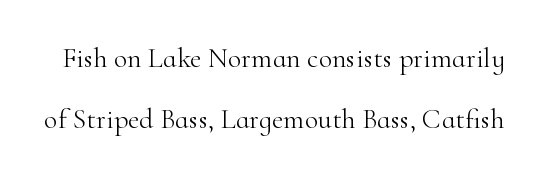
The image shows 28 px light serif type, upright; set loose line spacing (2.19x), normal letter spacing, not underlined; high stroke contrast and a small x-height.
